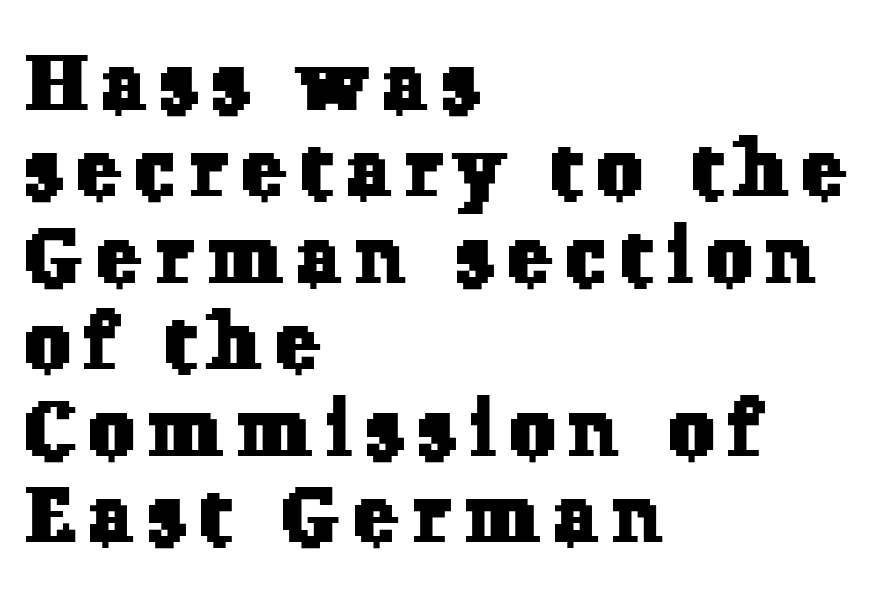
The image shows 80 px serif type; set left-aligned, tight line spacing (1.08x), not underlined; low stroke contrast and a medium x-height.
